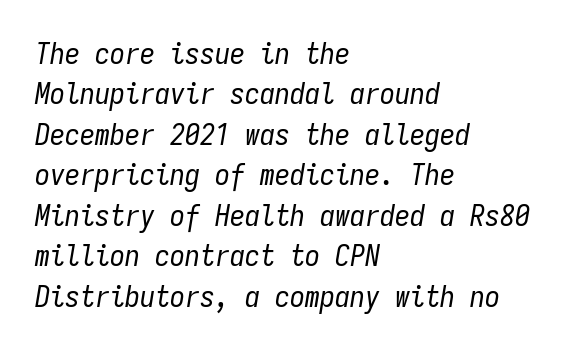
Weight: in the light-to-regular range. Notice how descenders clear the ascenders below comfortably — that's standard leading. Quick note: underline off. Looks like terminal output: every glyph gets an equal slot. Slant detected: the letters are inclined. Every row of glyphs begins at an identical x-position on the left.
